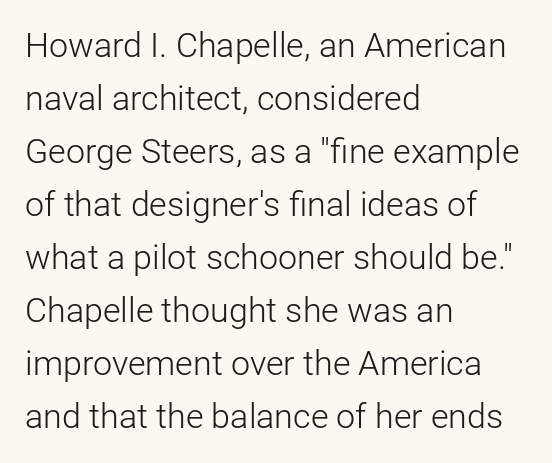
{"serif": "no", "italic": "no", "bold": "no", "weight": "light", "width": "normal", "stroke_contrast": "low", "x_height": "medium", "monospaced": "no", "underline": "no", "align": "left", "line_spacing": "normal", "line_spacing_ratio": 1.56, "letter_spacing": "normal", "letter_spacing_em": 0.0, "glyph_px": 34}
